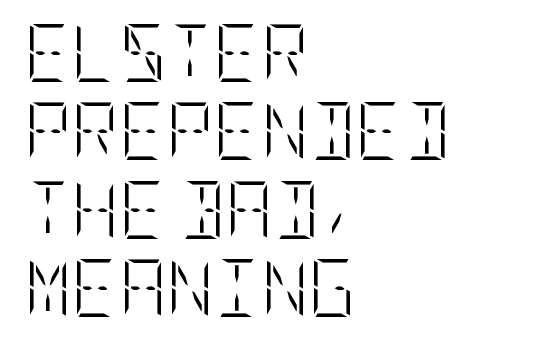
Q: Is the text bold? A: No.
Q: Is the text italic (slanted)? A: No, it is upright.
Q: Is the text underlined? A: No.
Q: How is the paragraph aligned? A: Left-aligned.
Q: Is the spacing between letters normal or unusually wide? A: Normal.
Q: Is the spacing between lines tight, normal or loose? A: Normal.
Q: Width (condensed, normal, or wide)? A: Condensed.
Q: Stroke contrast? A: Low.
Q: x-height? A: Large.
